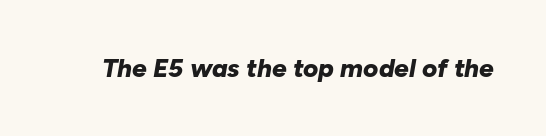
Q: Is the text bold? A: Yes.
Q: Is the text italic (slanted)? A: Yes, it leans right by about 10 degrees.
Q: Is the text underlined? A: No.
Q: Is the spacing between letters normal or unusually wide? A: Normal.
